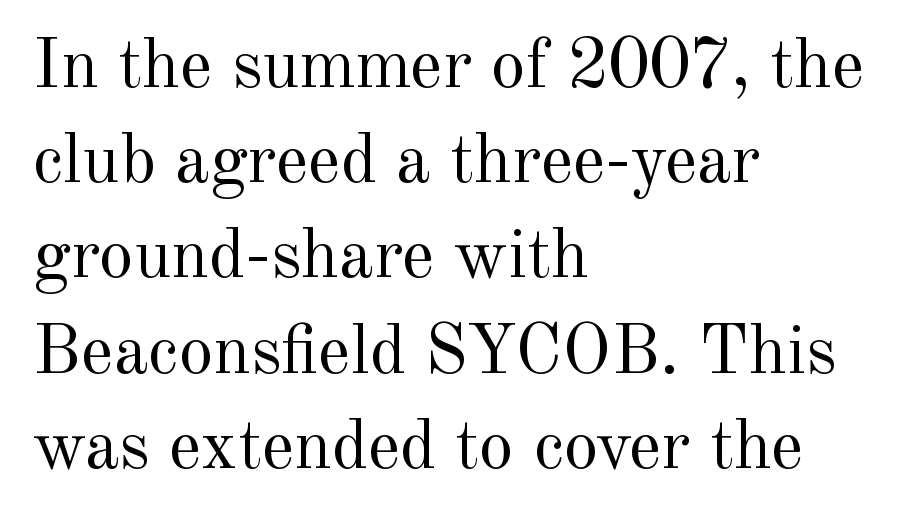
The font family rendered here belongs to the serif group. The words here are not underlined. Character widths vary here, with narrow letters taking less room than wide ones. There is no visible air inserted between adjacent glyphs. No chunkiness to these letters — they're not bold.
